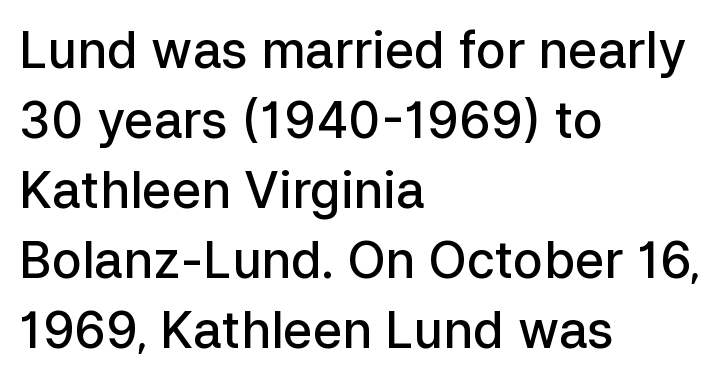
The image shows 50 px semibold sans-serif type, upright; set left-aligned, normal line spacing (1.4x), normal letter spacing, not underlined; low stroke contrast and a medium x-height.
